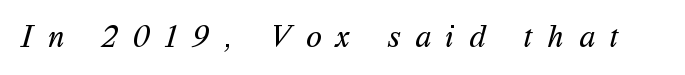
Q: Is the text bold? A: No.
Q: Is the typeface a serif or a sans-serif typeface? A: Sans-serif.
Q: Is the text underlined? A: No.
Q: Is the spacing between letters normal or unusually wide? A: Unusually wide.
Q: Width (condensed, normal, or wide)? A: Normal.
Q: Stroke contrast? A: Medium.
Q: x-height? A: Medium.
Q: Monospaced? A: No.
